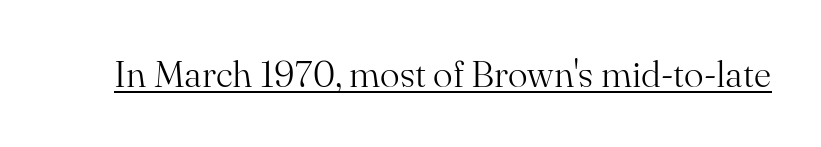
On a weight scale, this lands at 450 or below. The face used here is proportionally spaced, like ordinary book or web type. Words appear dense and cohesive because spacing is normal. Ascenders rise straight up at ninety degrees. Regarding serifs, this sample has them. Underlining? Definitely there.
